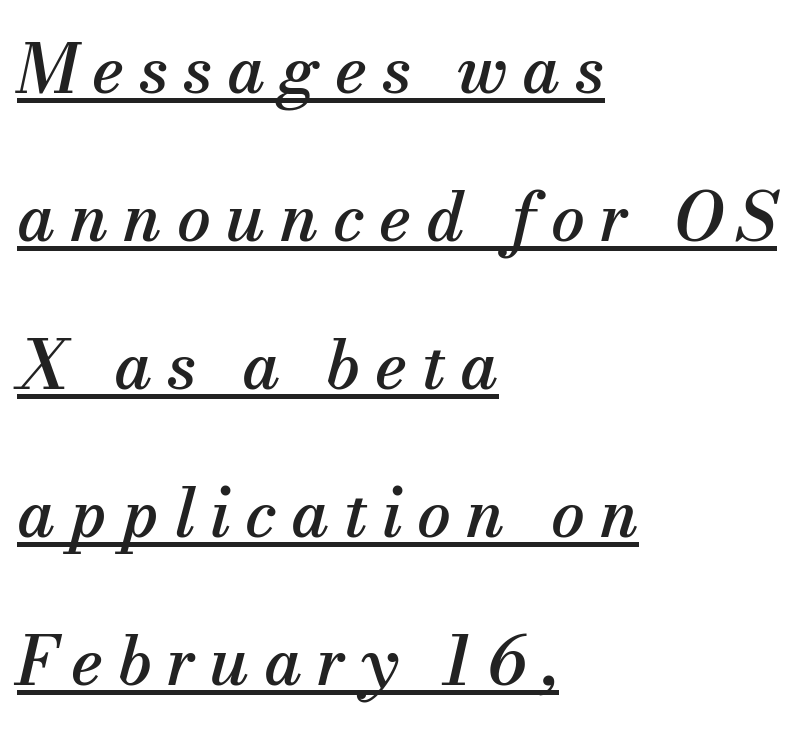
Q: Is the text italic (slanted)? A: Yes, it leans right by about 13 degrees.
Q: Is the typeface a serif or a sans-serif typeface? A: Serif.
Q: Is the text underlined? A: Yes.
Q: How is the paragraph aligned? A: Left-aligned.
Q: Is the spacing between letters normal or unusually wide? A: Unusually wide.
Q: Is the spacing between lines tight, normal or loose? A: Loose.
Q: Width (condensed, normal, or wide)? A: Normal.
Q: Stroke contrast? A: Medium.
Q: x-height? A: Small.
Q: Monospaced? A: No.
